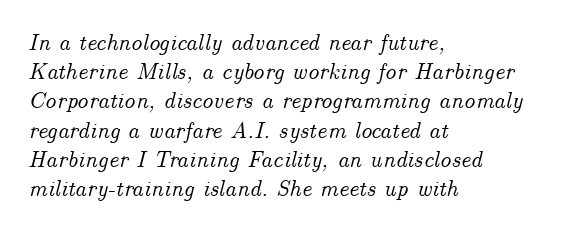
{"italic": "yes", "lean": "right", "slant_degrees": 14, "underline": "no", "align": "left", "line_spacing": "normal", "line_spacing_ratio": 1.27, "letter_spacing": "normal", "letter_spacing_em": 0.0, "glyph_px": 23}
